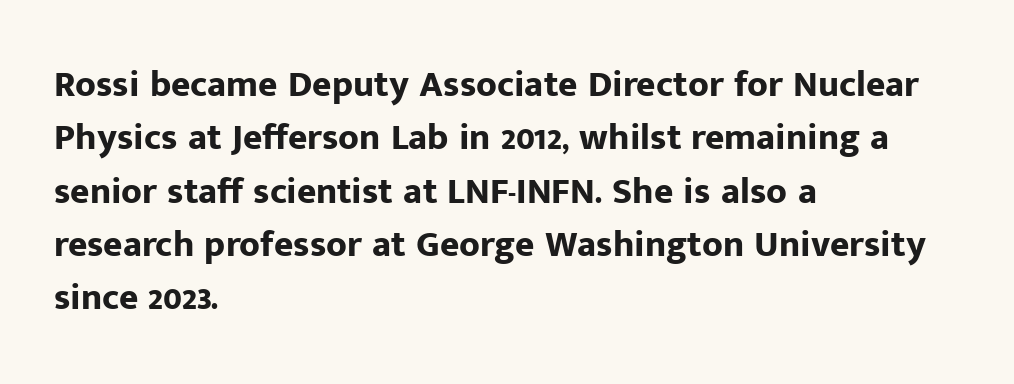
Q: Is the text bold? A: Yes.
Q: Is the text italic (slanted)? A: No, it is upright.
Q: Is the typeface a serif or a sans-serif typeface? A: Sans-serif.
Q: Is the text underlined? A: No.
Q: How is the paragraph aligned? A: Left-aligned.
Q: Is the spacing between letters normal or unusually wide? A: Normal.
Q: Is the spacing between lines tight, normal or loose? A: Normal.
Q: Width (condensed, normal, or wide)? A: Normal.
Q: Stroke contrast? A: Low.
Q: x-height? A: Medium.
Q: Monospaced? A: No.
